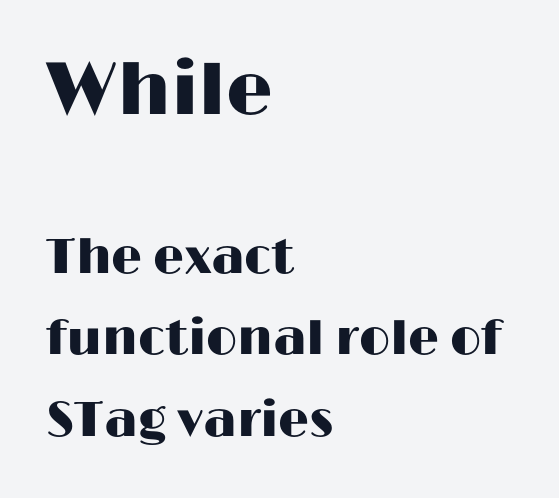
{"serif": "no", "italic": "no", "width": "wide", "stroke_contrast": "high", "x_height": "medium", "monospaced": "no", "underline": "no", "align": "left", "line_spacing": "normal", "line_spacing_ratio": 1.66, "letter_spacing": "normal", "letter_spacing_em": 0.0, "larger_block": "first", "size_ratio": 1.51, "glyph_px": 74}
